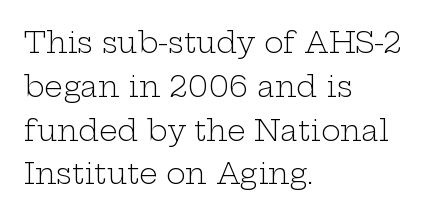
The typography opts for an upright posture over an oblique one. The passage shown has conventional tracking throughout. Leading matches the norm, producing a regular column. Stem width sits at or under what a default text font uses. The rendering shows small feet on the letterforms — a serif design. Proportional: the letters do not fall into vertical columns.
